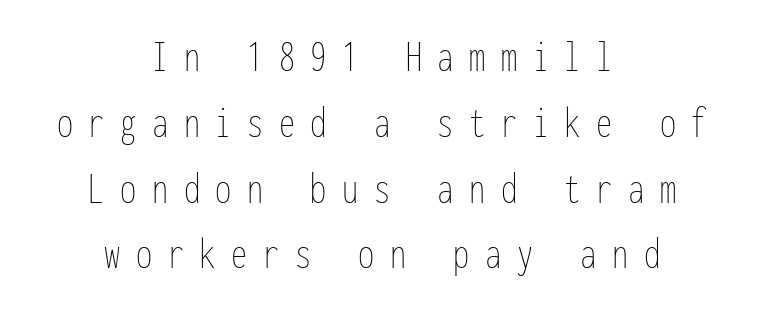
Q: Is the text bold? A: No.
Q: Is the text italic (slanted)? A: No, it is upright.
Q: Is the text underlined? A: No.
Q: How is the paragraph aligned? A: Centered.
Q: Is the spacing between letters normal or unusually wide? A: Unusually wide.
Q: Is the spacing between lines tight, normal or loose? A: Normal.
Q: Width (condensed, normal, or wide)? A: Condensed.
Q: Stroke contrast? A: Low.
Q: x-height? A: Medium.
Q: Monospaced? A: Yes.
